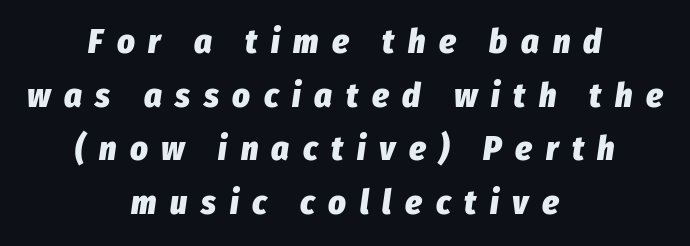
The face used here has a pronounced slope to its letters. Regular leading. The rag falls on both sides of this text block equally. The gaps between neighbouring characters are conspicuously large. Heavy, bold letterforms. The face used here is proportionally spaced, like ordinary book or web type.
